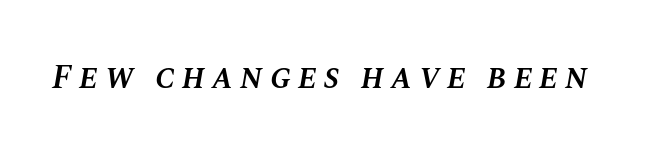
The image shows 34 px semibold type, italic (leaning right); set unusually wide letter spacing (+0.2 em), not underlined; medium stroke contrast and a large x-height.
